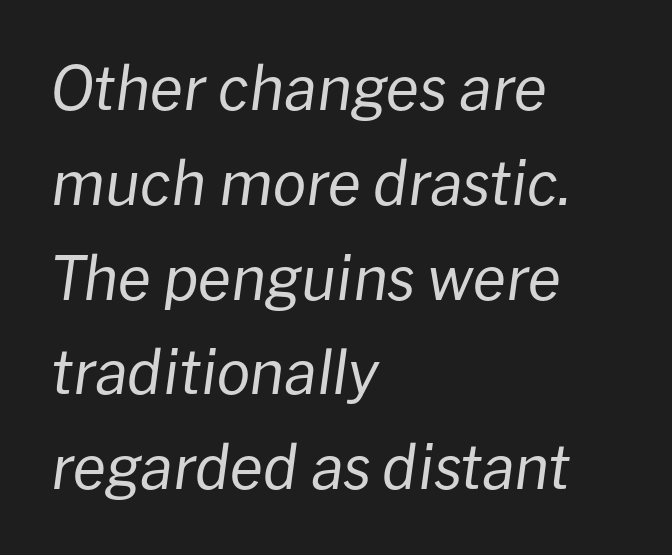
Q: Is the text bold? A: No.
Q: Is the text italic (slanted)? A: Yes, it leans right by about 8 degrees.
Q: Is the text underlined? A: No.
Q: How is the paragraph aligned? A: Left-aligned.
Q: Is the spacing between letters normal or unusually wide? A: Normal.
Q: Is the spacing between lines tight, normal or loose? A: Normal.
Q: Width (condensed, normal, or wide)? A: Normal.
Q: Stroke contrast? A: Low.
Q: x-height? A: Medium.
Q: Monospaced? A: No.
